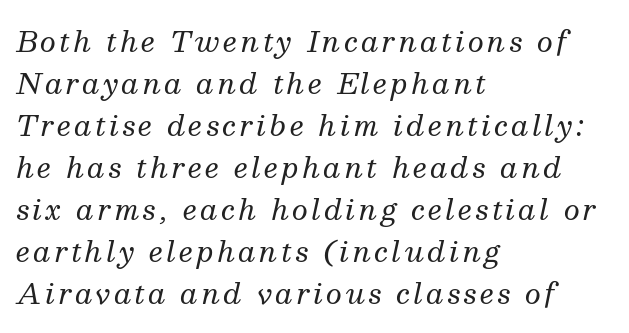
This rendering employs a face with finishing strokes, i.e., a serif. Proportional: the letters do not fall into vertical columns. Italic: yes, the glyphs are oblique. The face looks like a standard text weight, possibly lighter. Reading down the column, the eye jumps a familiar distance to each next line.
